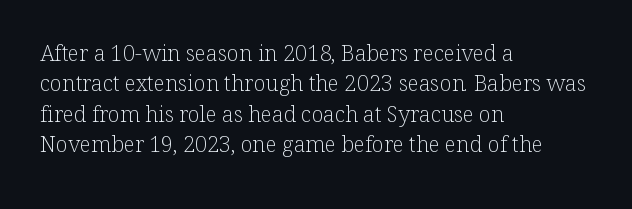
{"italic": "no", "bold": "no", "underline": "no", "align": "left", "line_spacing": "normal", "line_spacing_ratio": 1.38, "letter_spacing": "normal", "letter_spacing_em": 0.0, "glyph_px": 22}
